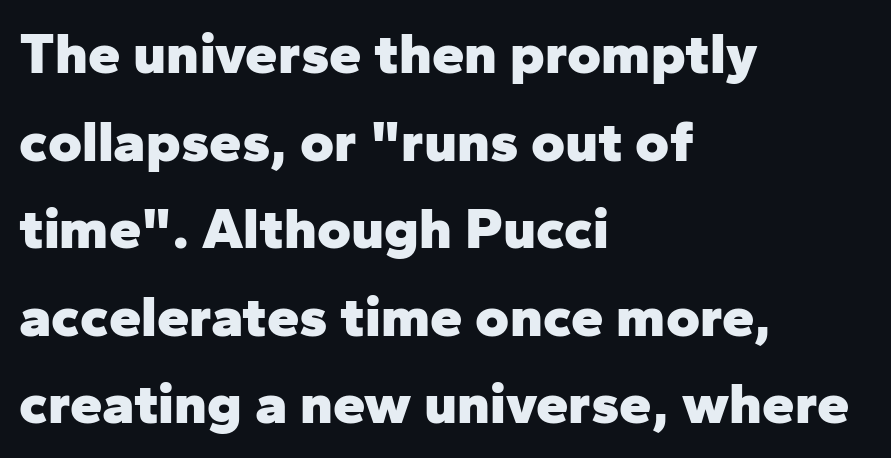
Q: Is the text bold? A: Yes.
Q: Is the text italic (slanted)? A: No, it is upright.
Q: Is the typeface a serif or a sans-serif typeface? A: Sans-serif.
Q: Is the text underlined? A: No.
Q: How is the paragraph aligned? A: Left-aligned.
Q: Is the spacing between letters normal or unusually wide? A: Normal.
Q: Is the spacing between lines tight, normal or loose? A: Normal.
Q: Width (condensed, normal, or wide)? A: Normal.
Q: Stroke contrast? A: Low.
Q: x-height? A: Medium.
Q: Monospaced? A: No.
